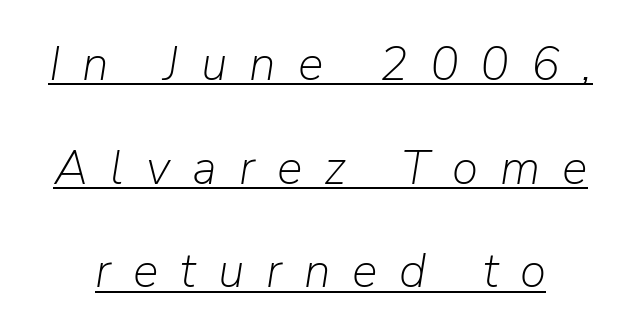
The image shows 48 px light type, italic (leaning right); set loose line spacing (2.16x), unusually wide letter spacing (+0.46 em), underlined; low stroke contrast and a medium x-height.
